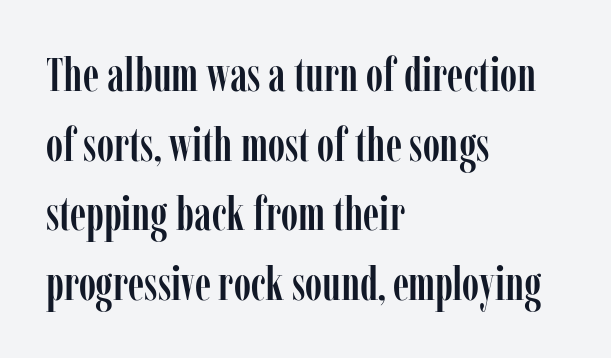
The image shows 47 px condensed serif type, upright; set left-aligned, normal line spacing (1.48x), normal letter spacing, not underlined; low stroke contrast and a medium x-height.
